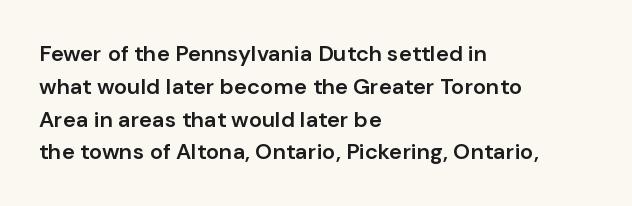
The image shows 22 px text type, upright; set left-aligned, normal line spacing (1.49x), normal letter spacing, not underlined.
